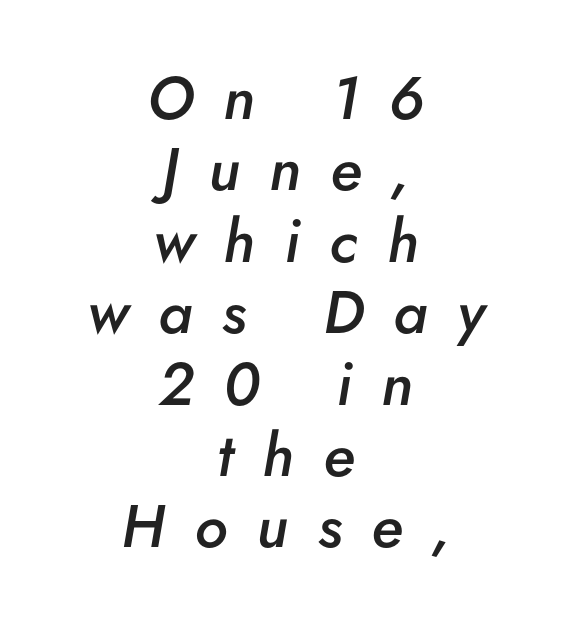
{"italic": "yes", "lean": "right", "slant_degrees": 5, "bold": "semi", "weight": "semibold", "width": "normal", "stroke_contrast": "low", "x_height": "small", "monospaced": "no", "underline": "no", "align": "center", "line_spacing_ratio": 1.19, "letter_spacing": "wide", "letter_spacing_em": 0.49, "glyph_px": 60}
